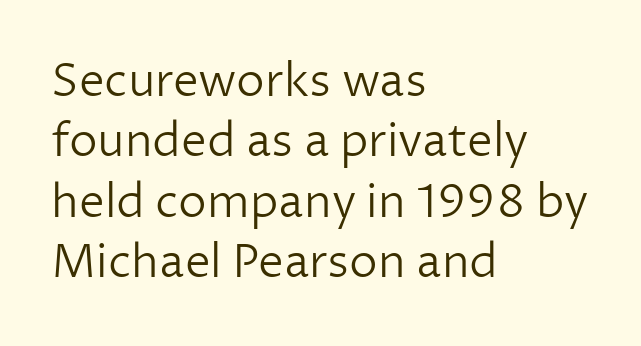
Q: Is the text bold? A: No.
Q: Is the text italic (slanted)? A: No, it is upright.
Q: Is the typeface a serif or a sans-serif typeface? A: Sans-serif.
Q: Is the text underlined? A: No.
Q: How is the paragraph aligned? A: Left-aligned.
Q: Is the spacing between letters normal or unusually wide? A: Normal.
Q: Is the spacing between lines tight, normal or loose? A: Normal.
Q: Width (condensed, normal, or wide)? A: Normal.
Q: Stroke contrast? A: Low.
Q: x-height? A: Medium.
Q: Monospaced? A: No.
